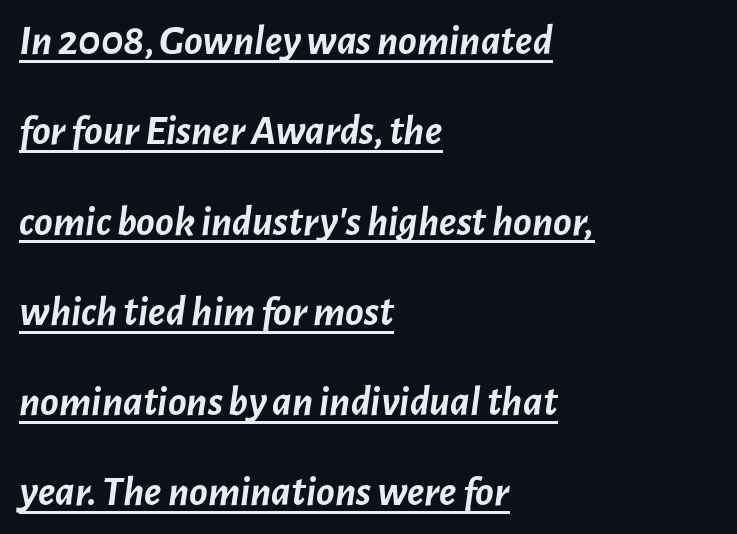
{"italic": "yes", "lean": "right", "slant_degrees": 7, "bold": "yes", "weight": "semibold", "width": "normal", "stroke_contrast": "low", "x_height": "medium", "monospaced": "no", "underline": "yes", "align": "left", "line_spacing": "loose", "line_spacing_ratio": 2.1, "letter_spacing": "normal", "letter_spacing_em": 0.0, "glyph_px": 43}
